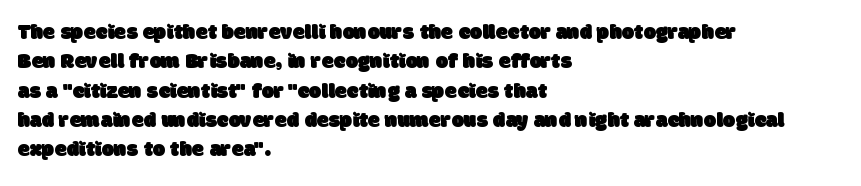
The type is set solid horizontally, with unmodified tracking. The lines in this sample share a left origin and differ only in where they stop. Baseline-to-baseline distance is the conventional proportion of letter height. Type without underlining.
